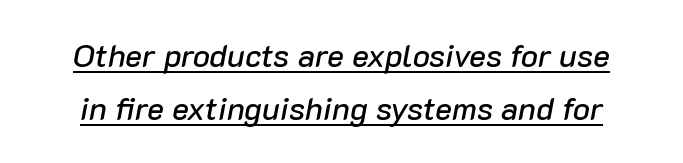
Descenders here cross a horizontal rule under the line. You can tell it's italic because the verticals aren't actually vertical. Rows of type keep a routine distance in the vertical direction. These lines keep a tight, regular rhythm from letter to letter. This sample has the flowing, uneven cadence of proportional lettering.
